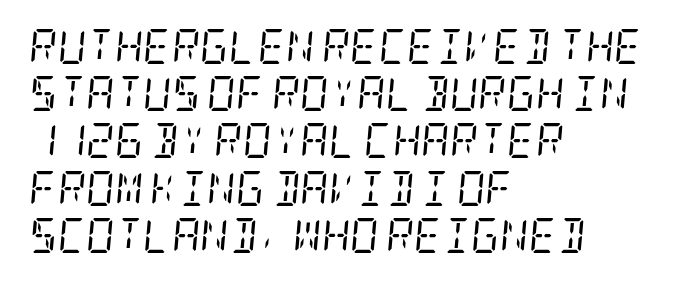
Does the lettering tilt? It does — this is italic. Where is the straight margin? On the left. These glyphs show unthickened strokes, regular width or finer. Regarding serifs, this sample has them. There is no visible air inserted between adjacent glyphs. Underlining? Definitely not there.
